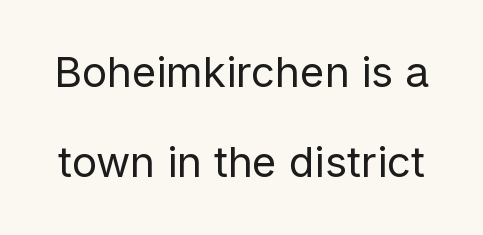
The zone under the glyphs is completely vacant. Classification — sans serif. You could not count columns in this text — the font is proportionally spaced. The lines are spread far apart with generous leading.
